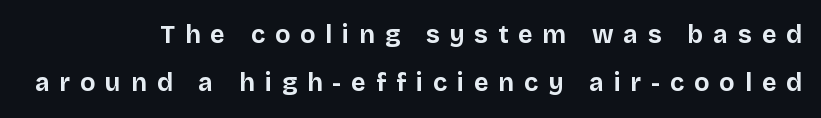
The image shows 25 px bold type, upright; set right-aligned, loose line spacing (1.94x), unusually wide letter spacing (+0.4 em), not underlined.
